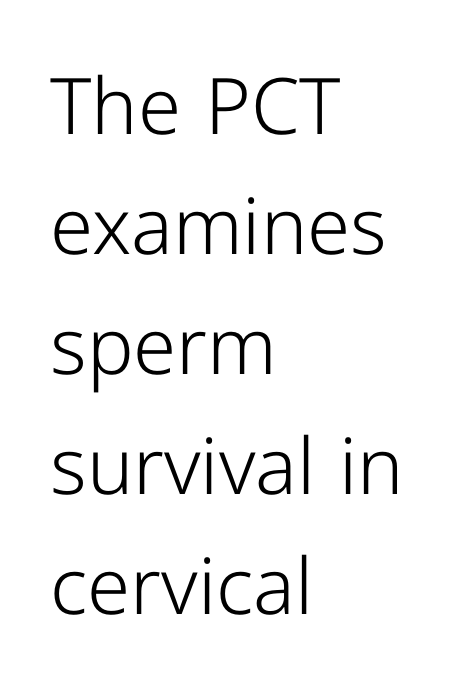
Layout note: lines flush left. Style check: upright. Each word holds together tightly as a unit, with standard inter-letter gaps. Baseline-to-baseline distance is the conventional proportion of letter height. A light-to-regular cut is what we see here.
